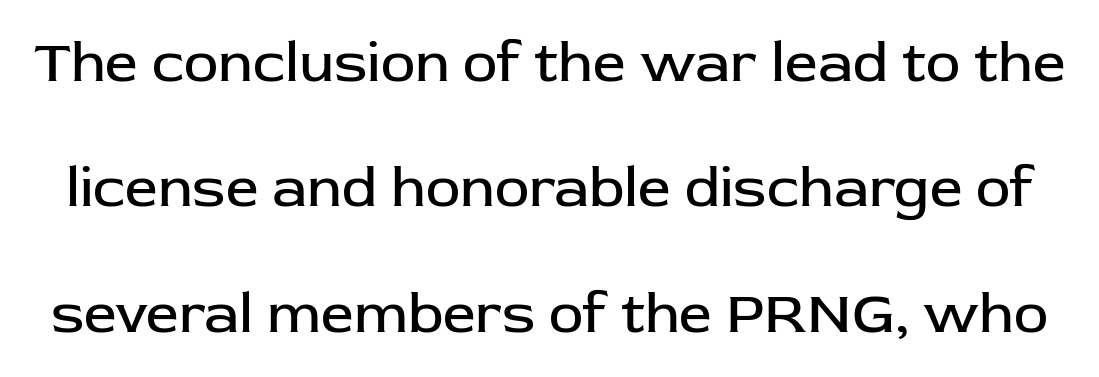
Q: Is the text bold? A: No.
Q: Is the text italic (slanted)? A: No, it is upright.
Q: Is the typeface a serif or a sans-serif typeface? A: Sans-serif.
Q: Is the text underlined? A: No.
Q: Is the spacing between letters normal or unusually wide? A: Normal.
Q: Is the spacing between lines tight, normal or loose? A: Loose.
Q: Width (condensed, normal, or wide)? A: Normal.
Q: Stroke contrast? A: Low.
Q: x-height? A: Medium.
Q: Monospaced? A: No.
